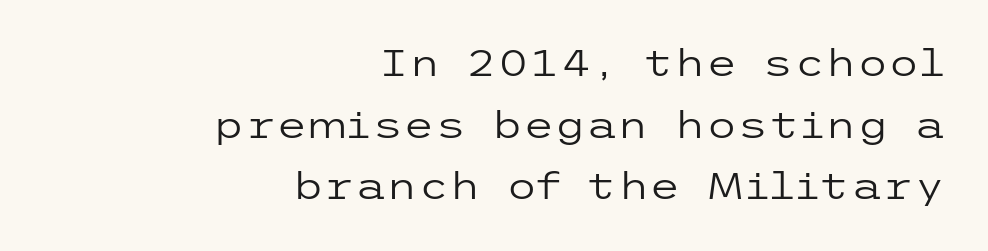
{"serif": "no", "italic": "no", "bold": "no", "weight": "regular", "width": "wide", "stroke_contrast": "low", "x_height": "medium", "underline": "no", "align": "right", "line_spacing_ratio": 1.71, "letter_spacing": "normal", "letter_spacing_em": 0.0, "glyph_px": 36}
